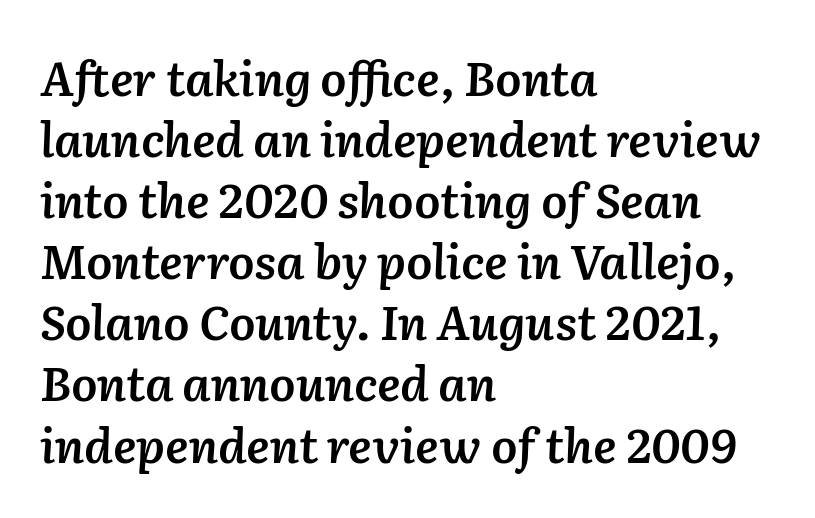
The image shows 47 px semibold type, italic (leaning right); set left-aligned, normal line spacing (1.3x), normal letter spacing, not underlined; low stroke contrast and a medium x-height.
